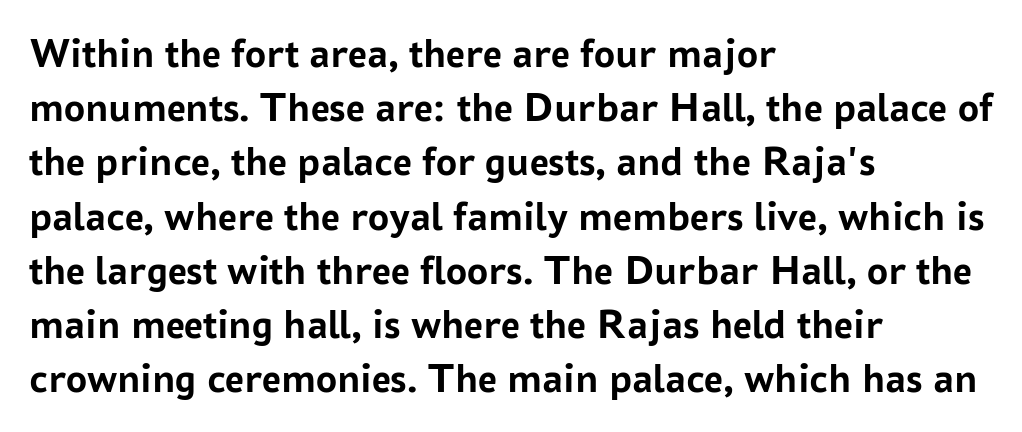
Is this a sans? Yes — the strokes have no serifs. Bold? Absolutely — the strokes are thick and heavy. The specimen reads as upright at a glance. Character widths vary here, with narrow letters taking less room than wide ones.
